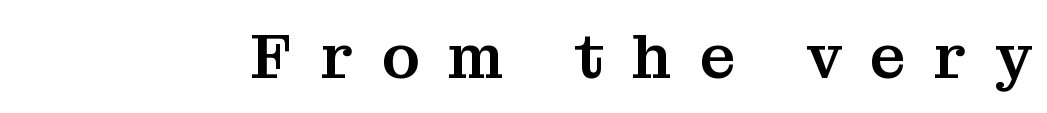
The image shows 63 px serif type, upright; set unusually wide letter spacing (+0.45 em), not underlined; medium stroke contrast and a medium x-height.
